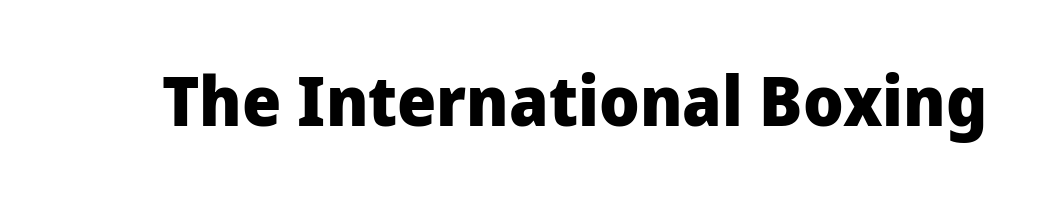
Tall strokes in this sample are plumb rather than angled. Does extra space separate the letters? No, they use regular spacing. The rendering uses natural spacing where letterforms have individual widths. Any mark beneath the type? The region is blank.
